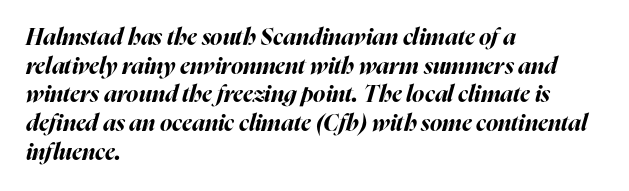
{"italic": "yes", "lean": "right", "slant_degrees": 16, "bold": "yes", "underline": "no", "align": "left", "line_spacing": "normal", "line_spacing_ratio": 1.25, "letter_spacing": "normal", "letter_spacing_em": 0.0, "glyph_px": 23}
